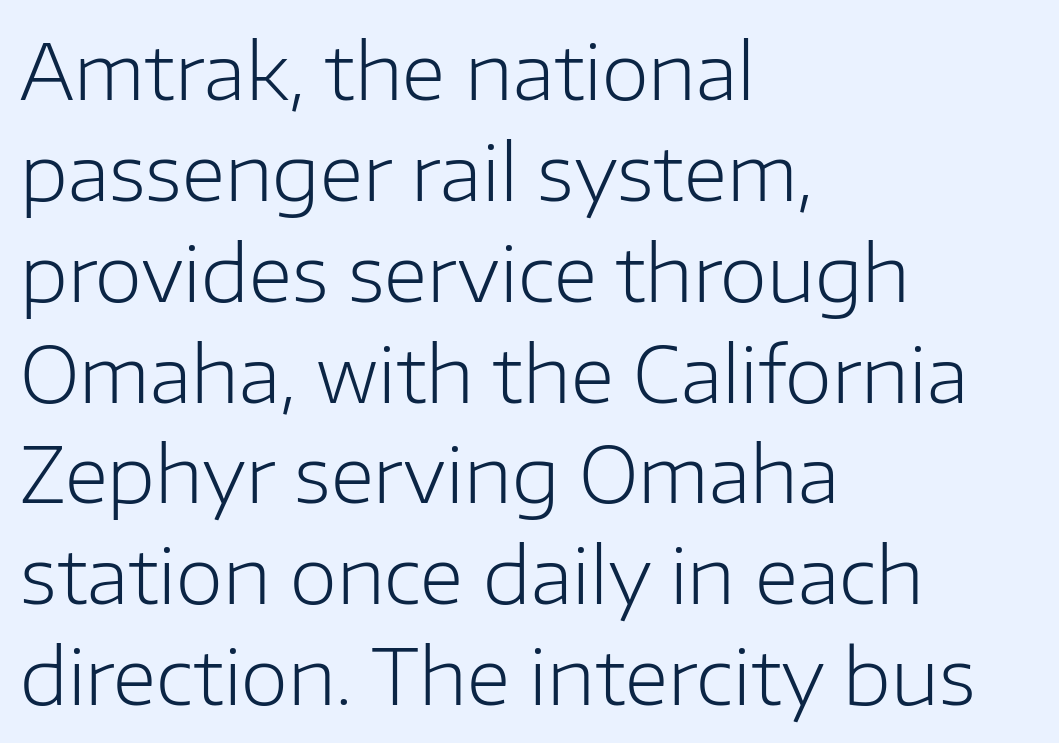
Whoever set this chose a conventional vertical rhythm. Which margin do the lines hug? The left one — the right edge is uneven. These lines were composed using upright roman letters. Just letters on the line, the space beneath them empty.
